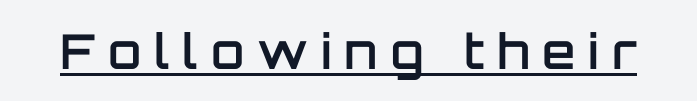
{"serif": "no", "italic": "no", "bold": "semi", "weight": "semibold", "width": "normal", "stroke_contrast": "low", "x_height": "large", "monospaced": "no", "underline": "yes", "letter_spacing": "wide", "letter_spacing_em": 0.27, "glyph_px": 48}
